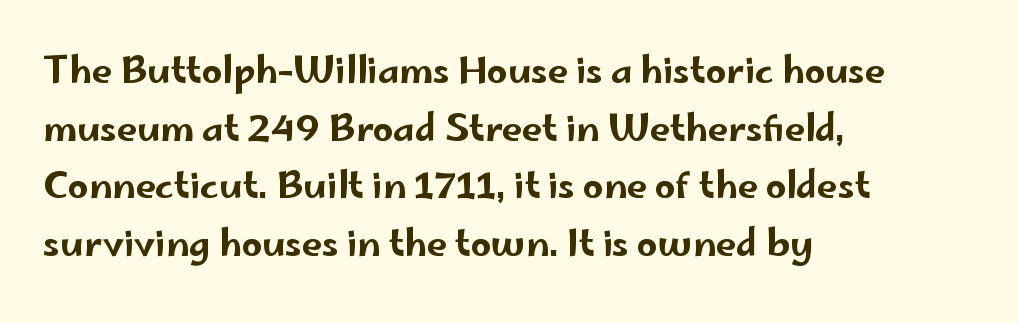
{"serif": "no", "italic": "no", "width": "wide", "stroke_contrast": "low", "x_height": "small", "monospaced": "no", "underline": "no", "align": "left", "line_spacing": "normal", "line_spacing_ratio": 1.6, "letter_spacing": "normal", "letter_spacing_em": 0.0, "glyph_px": 36}
